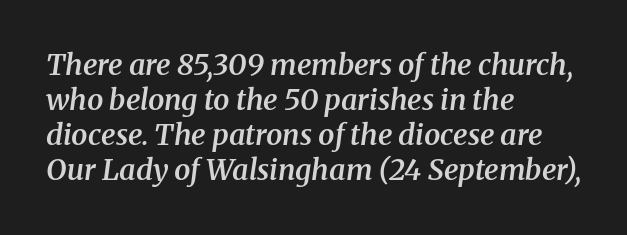
The image shows 29 px semibold serif type, italic (leaning right); set left-aligned, line spacing 1.21x, normal letter spacing, not underlined; medium stroke contrast and a medium x-height.
